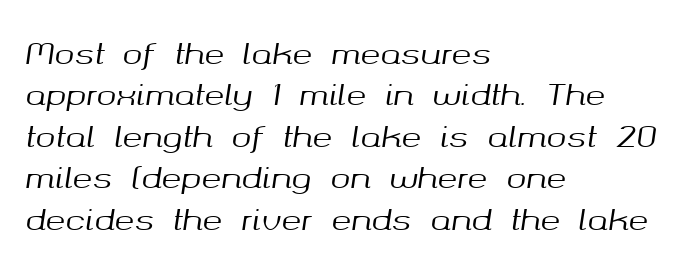
{"italic": "yes", "lean": "right", "slant_degrees": 8, "width": "normal", "stroke_contrast": "medium", "x_height": "medium", "monospaced": "no", "underline": "no", "align": "left", "line_spacing": "normal", "line_spacing_ratio": 1.38, "letter_spacing": "normal", "letter_spacing_em": 0.0, "glyph_px": 30}
